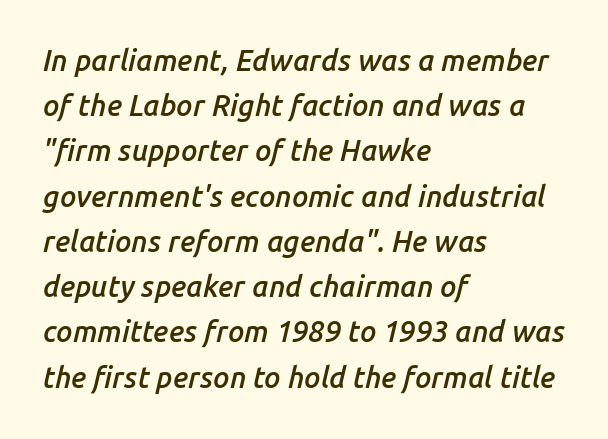
The image shows 29 px semibold type, italic (leaning right); set left-aligned, normal line spacing (1.56x), normal letter spacing, not underlined; low stroke contrast and a medium x-height.
